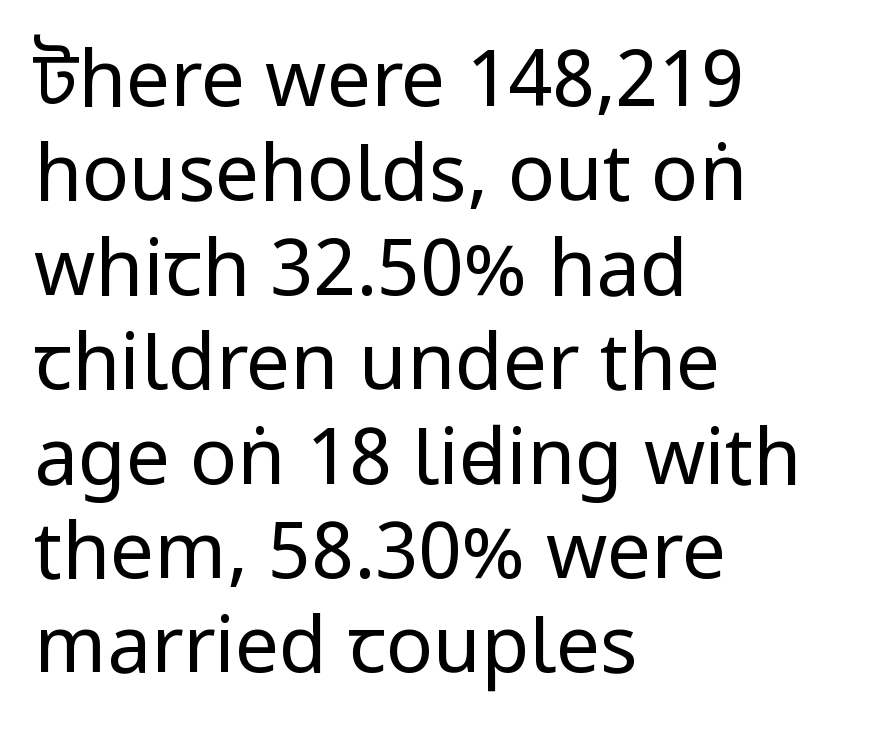
Q: Is the text bold? A: No.
Q: Is the text italic (slanted)? A: No, it is upright.
Q: Is the typeface a serif or a sans-serif typeface? A: Sans-serif.
Q: Is the text underlined? A: No.
Q: How is the paragraph aligned? A: Left-aligned.
Q: Is the spacing between letters normal or unusually wide? A: Normal.
Q: Width (condensed, normal, or wide)? A: Condensed.
Q: Stroke contrast? A: Low.
